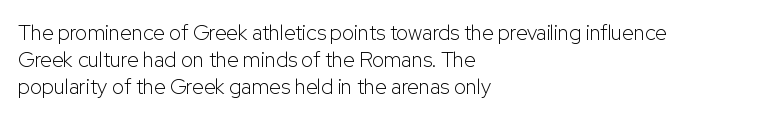
The image shows 21 px text type, upright; set left-aligned, normal line spacing (1.29x), normal letter spacing, not underlined.
